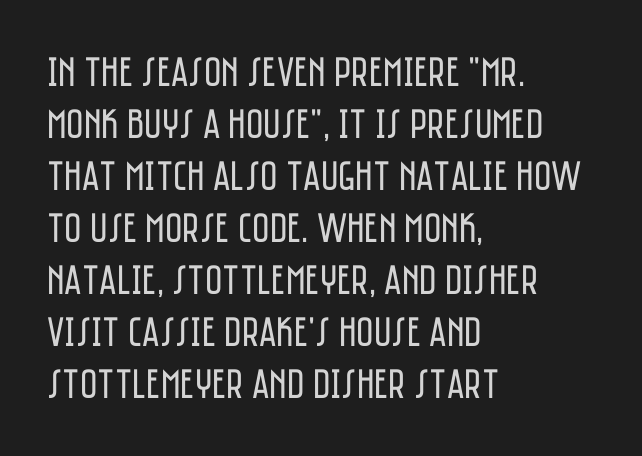
The image shows 42 px regular-weight, condensed sans-serif type, upright; set left-aligned, line spacing 1.24x, normal letter spacing, not underlined; low stroke contrast and a large x-height.
